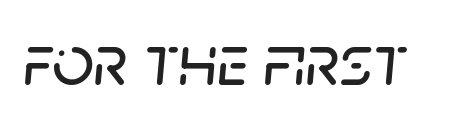
Q: Is the text italic (slanted)? A: Yes, it leans right by about 5 degrees.
Q: Is the text underlined? A: No.
Q: Is the spacing between letters normal or unusually wide? A: Normal.
Q: Width (condensed, normal, or wide)? A: Normal.
Q: Stroke contrast? A: Low.
Q: x-height? A: Large.
Q: Monospaced? A: No.
